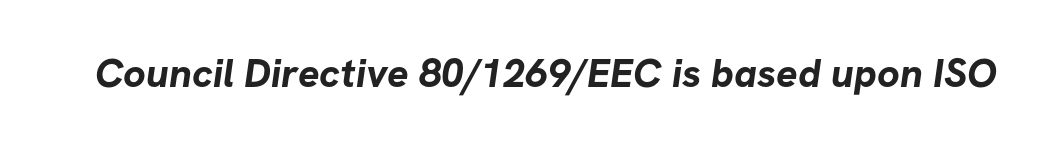
{"serif": "no", "bold": "yes", "weight": "bold", "width": "normal", "stroke_contrast": "low", "x_height": "medium", "monospaced": "no", "underline": "no", "letter_spacing": "normal", "letter_spacing_em": 0.0, "glyph_px": 40}
